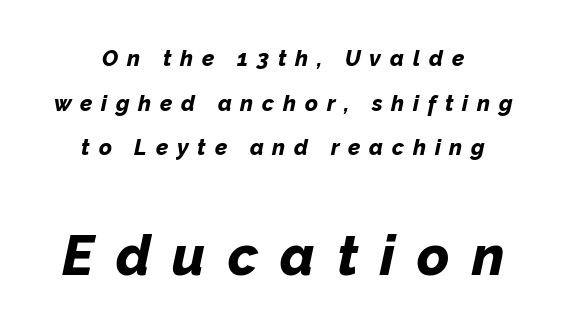
The image shows 55 px bold type, italic (leaning right); set centered, loose line spacing (2.03x), unusually wide letter spacing (+0.4 em), not underlined; the second (bottom) block is 2.5x larger; low stroke contrast and a medium x-height.
